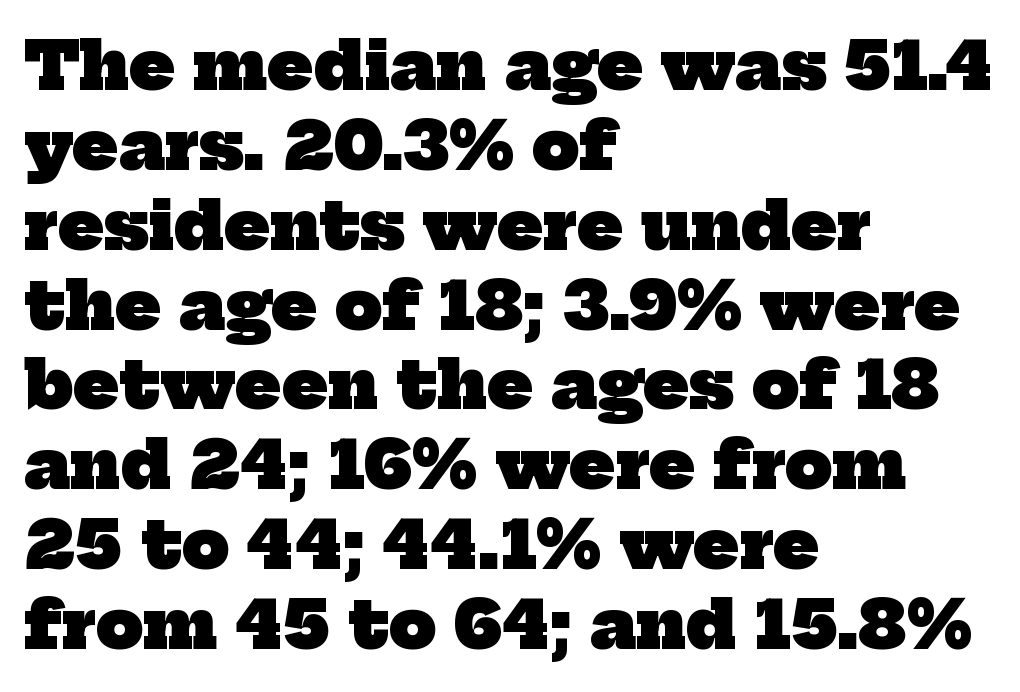
{"serif": "yes", "bold": "yes", "weight": "heavy", "width": "normal", "stroke_contrast": "low", "x_height": "medium", "monospaced": "no", "underline": "no", "align": "left", "line_spacing_ratio": 1.21, "letter_spacing": "normal", "letter_spacing_em": 0.0, "glyph_px": 66}
